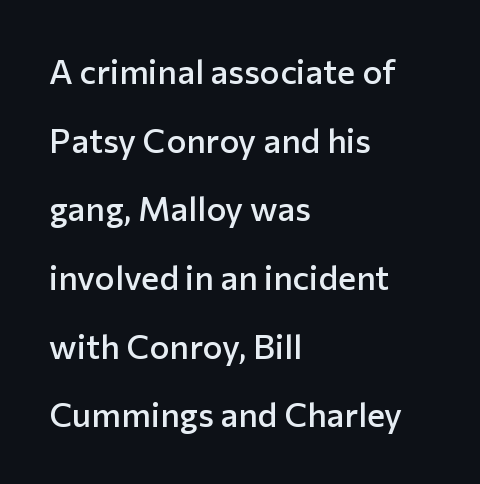
{"serif": "no", "italic": "no", "bold": "semi", "weight": "semibold", "width": "normal", "stroke_contrast": "low", "x_height": "medium", "monospaced": "no", "underline": "no", "align": "left", "line_spacing": "loose", "line_spacing_ratio": 2.02, "letter_spacing": "normal", "letter_spacing_em": 0.0, "glyph_px": 34}
